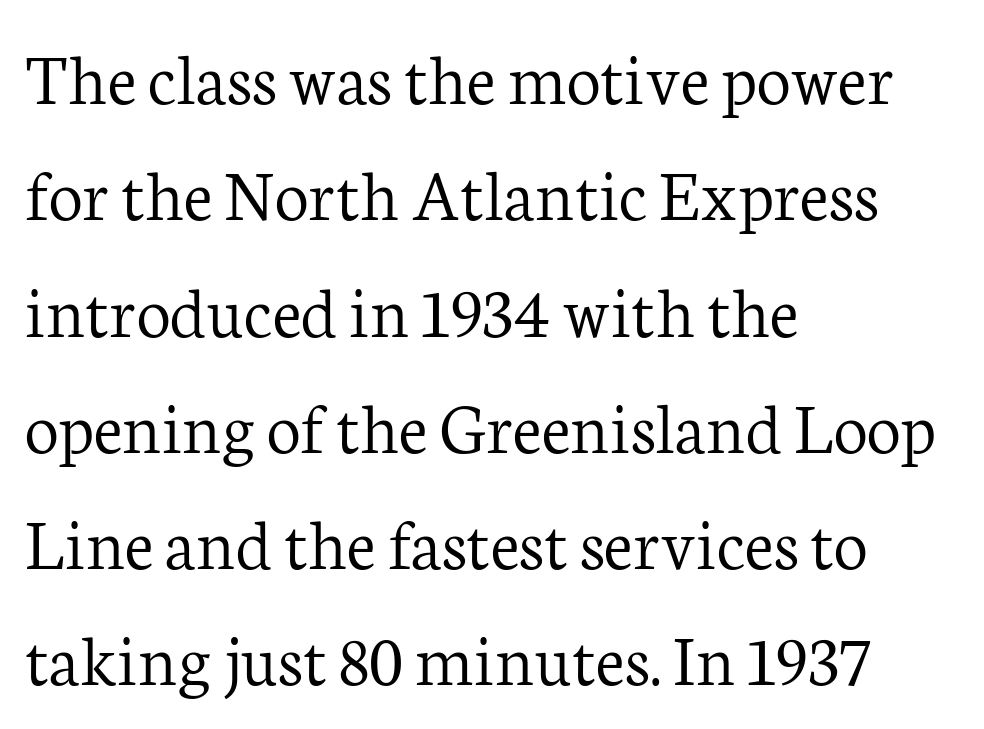
The image shows 76 px light serif type, upright; set left-aligned, normal line spacing (1.53x), normal letter spacing, not underlined; low stroke contrast and a medium x-height.
